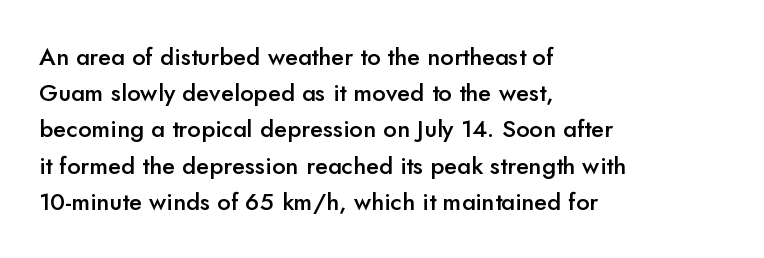
The image shows 24 px text type, upright; set left-aligned, normal line spacing (1.51x), normal letter spacing, not underlined.
